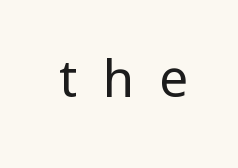
{"serif": "no", "italic": "no", "bold": "no", "weight": "regular", "width": "normal", "stroke_contrast": "low", "x_height": "medium", "monospaced": "no", "underline": "no", "letter_spacing": "wide", "letter_spacing_em": 0.49, "glyph_px": 51}
